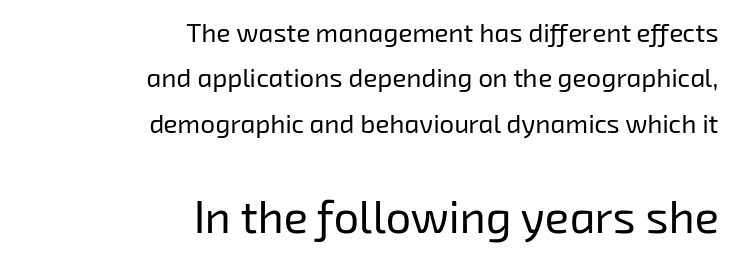
{"serif": "no", "bold": "no", "weight": "regular", "width": "normal", "stroke_contrast": "low", "x_height": "medium", "monospaced": "no", "underline": "no", "align": "right", "line_spacing_ratio": 1.75, "letter_spacing": "normal", "letter_spacing_em": 0.0, "larger_block": "second", "size_ratio": 1.73, "glyph_px": 45}
